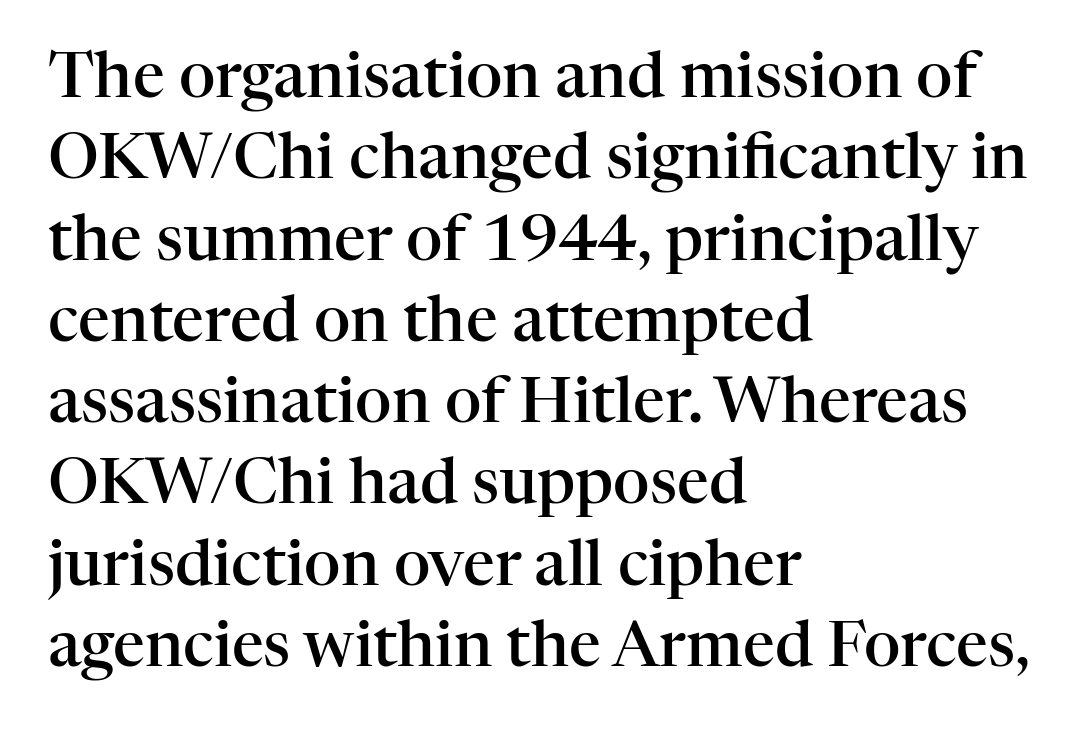
Q: Is the text bold? A: Semi-bold.
Q: Is the text italic (slanted)? A: No, it is upright.
Q: Is the typeface a serif or a sans-serif typeface? A: Serif.
Q: Is the text underlined? A: No.
Q: How is the paragraph aligned? A: Left-aligned.
Q: Is the spacing between letters normal or unusually wide? A: Normal.
Q: Is the spacing between lines tight, normal or loose? A: Normal.
Q: Width (condensed, normal, or wide)? A: Normal.
Q: Stroke contrast? A: High.
Q: x-height? A: Medium.
Q: Monospaced? A: No.
